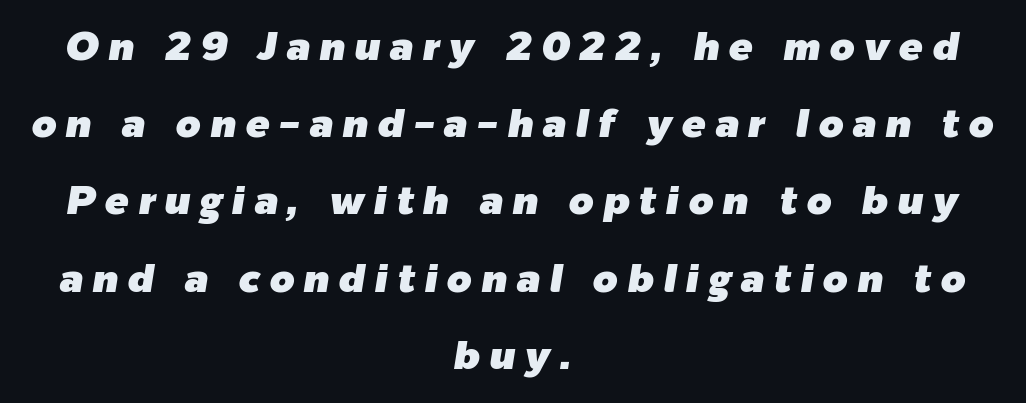
{"italic": "yes", "lean": "right", "slant_degrees": 9, "width": "normal", "stroke_contrast": "low", "x_height": "medium", "monospaced": "no", "underline": "no", "align": "center", "line_spacing": "loose", "line_spacing_ratio": 1.93, "letter_spacing": "wide", "letter_spacing_em": 0.23, "glyph_px": 40}
